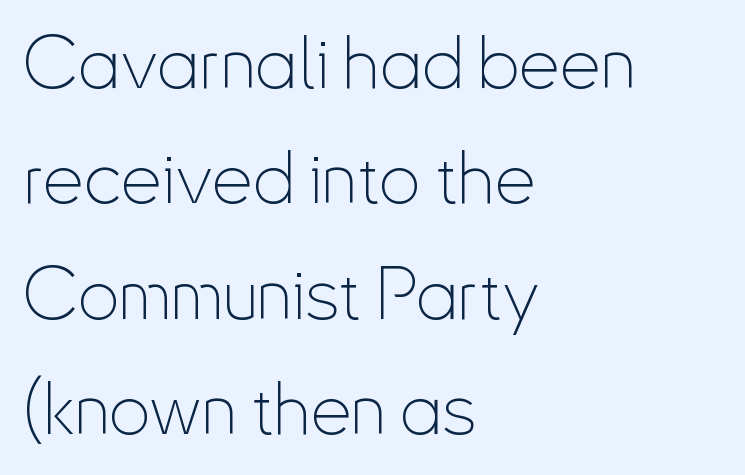
The font sits on the lighter half of the weight spectrum, regular included. Students, note that the glyphs here touch the page at normal intervals. These lines sit exactly where default settings would place them. Is there any slant? The stems are plumb. Font category for this specimen: sans-serif.
